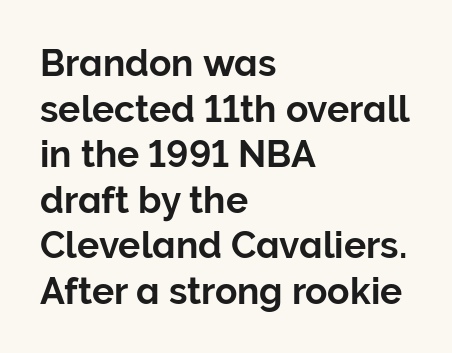
{"serif": "no", "italic": "no", "width": "normal", "stroke_contrast": "low", "x_height": "medium", "monospaced": "no", "underline": "no", "align": "left", "line_spacing_ratio": 1.23, "letter_spacing": "normal", "letter_spacing_em": 0.0, "glyph_px": 37}
